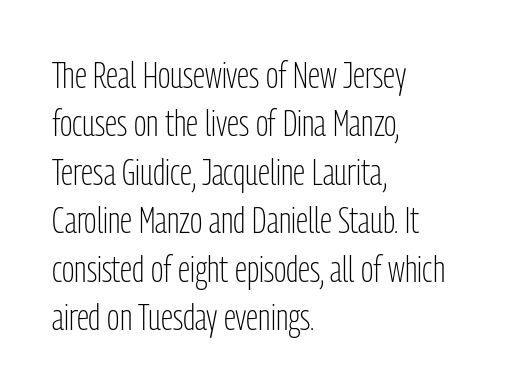
The image shows 37 px light, condensed sans-serif type, upright; set left-aligned, normal line spacing (1.31x), normal letter spacing, not underlined; low stroke contrast and a medium x-height.
